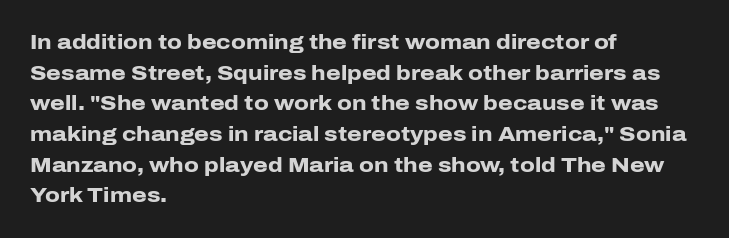
Glyph-to-glyph distance matches everyday printed text. If you drew a line through each stem, it would be perfectly vertical. Horizontal bands of white between lines are of average thickness. Type without underlining. The glyphs have the mass of a bold cut.
